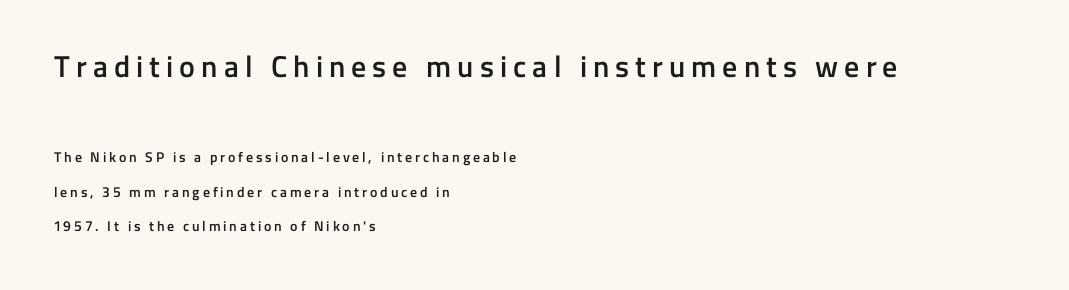
The image shows 30 px semibold sans-serif type, upright; set left-aligned, loose line spacing (2.45x), unusually wide letter spacing (+0.2 em), not underlined; the first (top) block is 2.14x larger; low stroke contrast and a medium x-height.
